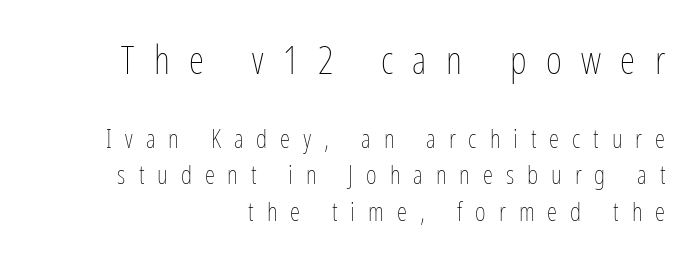
{"italic": "no", "bold": "no", "weight": "thin", "width": "condensed", "stroke_contrast": "low", "x_height": "medium", "monospaced": "no", "underline": "no", "align": "right", "line_spacing": "normal", "line_spacing_ratio": 1.42, "letter_spacing": "wide", "letter_spacing_em": 0.5, "larger_block": "first", "size_ratio": 1.5, "glyph_px": 39}
